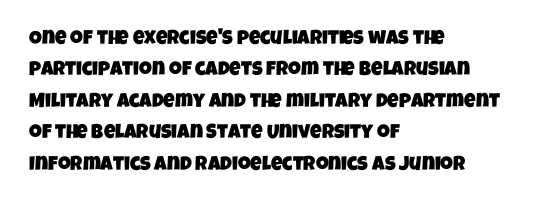
{"underline": "no", "align": "left", "line_spacing": "normal", "line_spacing_ratio": 1.57, "letter_spacing": "normal", "letter_spacing_em": 0.0, "glyph_px": 20}
